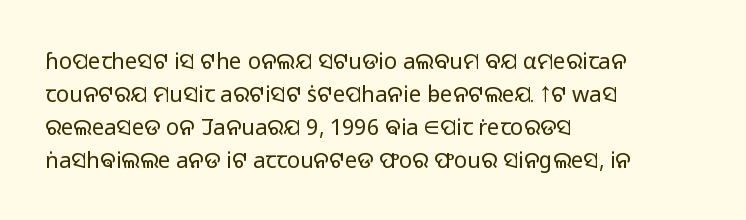
Q: Is the text bold? A: No.
Q: Is the text italic (slanted)? A: No, it is upright.
Q: Is the text underlined? A: No.
Q: How is the paragraph aligned? A: Left-aligned.
Q: Is the spacing between letters normal or unusually wide? A: Normal.
Q: Is the spacing between lines tight, normal or loose? A: Normal.
